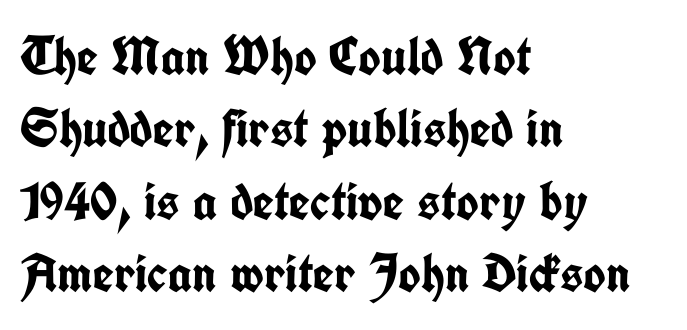
The image shows 54 px semibold, condensed sans-serif type, upright; set left-aligned, normal line spacing (1.34x), normal letter spacing, not underlined; low stroke contrast and a medium x-height.
